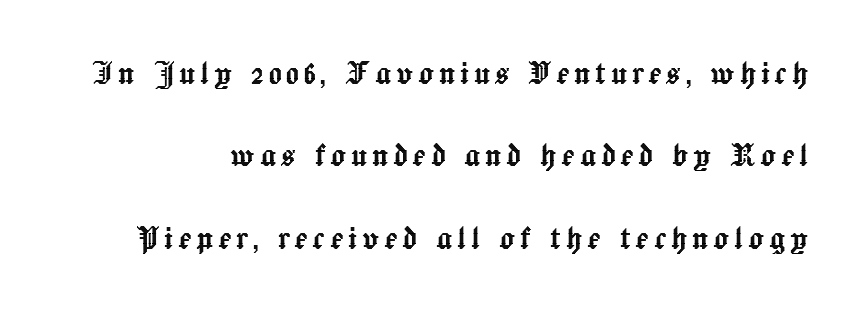
The lettering stays uniformly vertical, giving the passage a roman look. The line-height multiplier appears high, well above default. A typesetter would call this proportional, since set widths differ per character. Glance below the letters and you will spot only blank space.
